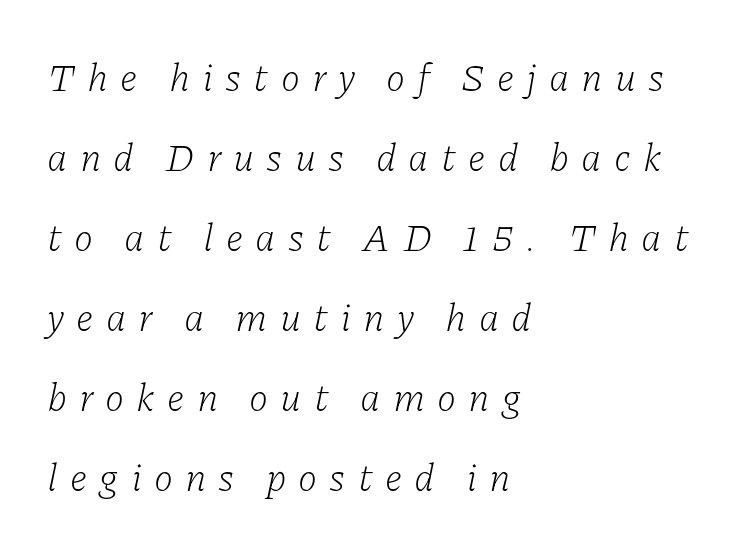
{"serif": "yes", "italic": "yes", "lean": "right", "slant_degrees": 11, "bold": "no", "weight": "light", "width": "normal", "stroke_contrast": "low", "x_height": "medium", "monospaced": "no", "underline": "no", "align": "left", "line_spacing": "loose", "line_spacing_ratio": 2.05, "letter_spacing": "wide", "letter_spacing_em": 0.31, "glyph_px": 39}
